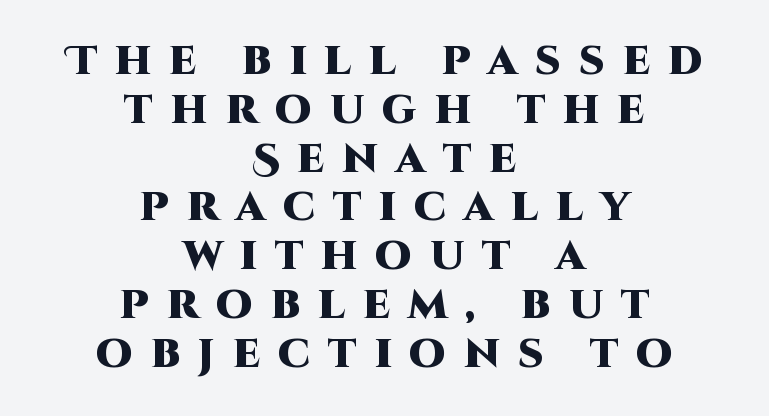
The image shows 41 px heavy sans-serif type, upright; set centered, line spacing 1.19x, unusually wide letter spacing (+0.43 em), not underlined; high stroke contrast and a large x-height.
